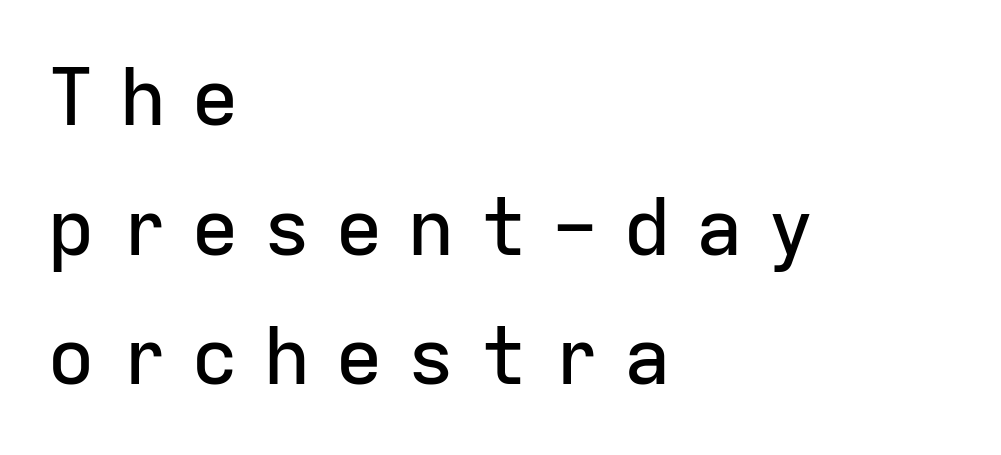
Q: Is the text italic (slanted)? A: No, it is upright.
Q: Is the typeface a serif or a sans-serif typeface? A: Sans-serif.
Q: Is the text underlined? A: No.
Q: How is the paragraph aligned? A: Left-aligned.
Q: Is the spacing between letters normal or unusually wide? A: Unusually wide.
Q: Is the spacing between lines tight, normal or loose? A: Normal.
Q: Width (condensed, normal, or wide)? A: Normal.
Q: Stroke contrast? A: Low.
Q: x-height? A: Medium.
Q: Monospaced? A: Yes.
